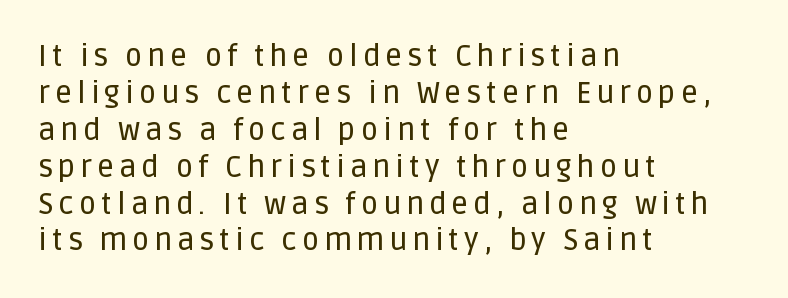
The image shows 30 px sans-serif type, upright; set left-aligned, line spacing 1.23x, not underlined; low stroke contrast and a large x-height.
